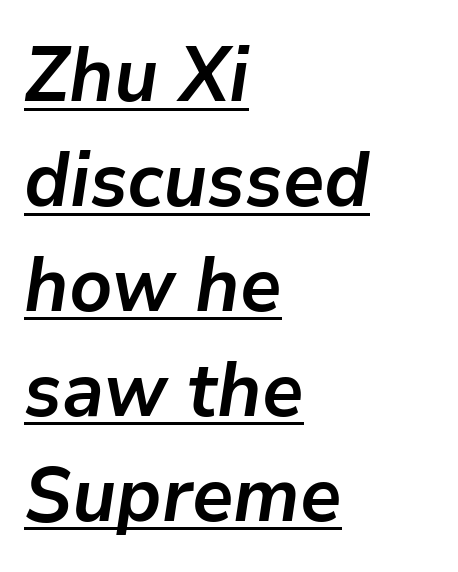
The image shows 76 px semibold type, italic (leaning right); set left-aligned, normal line spacing (1.38x), normal letter spacing, underlined; low stroke contrast and a medium x-height.
